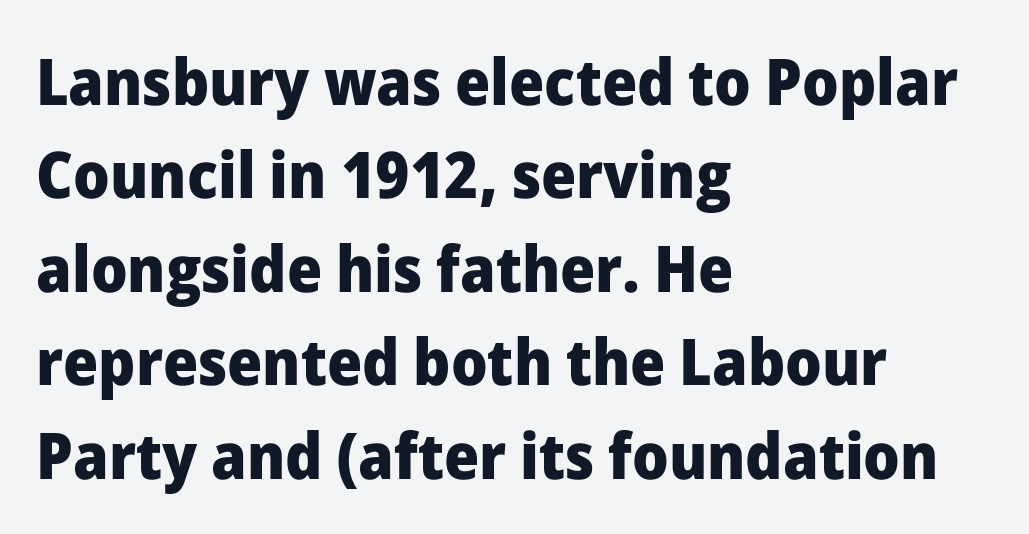
Q: Is the text bold? A: Yes.
Q: Is the text italic (slanted)? A: No, it is upright.
Q: Is the typeface a serif or a sans-serif typeface? A: Sans-serif.
Q: Is the text underlined? A: No.
Q: How is the paragraph aligned? A: Left-aligned.
Q: Is the spacing between letters normal or unusually wide? A: Normal.
Q: Is the spacing between lines tight, normal or loose? A: Normal.
Q: Width (condensed, normal, or wide)? A: Normal.
Q: Stroke contrast? A: Low.
Q: x-height? A: Medium.
Q: Monospaced? A: No.
